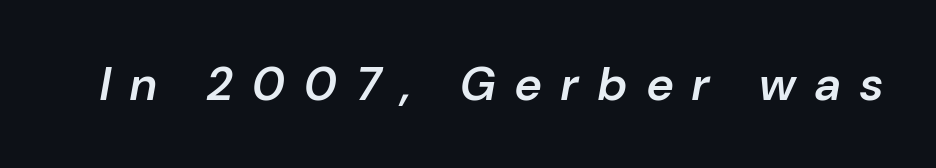
{"italic": "yes", "lean": "right", "slant_degrees": 10, "bold": "semi", "weight": "semibold", "width": "normal", "stroke_contrast": "low", "x_height": "medium", "monospaced": "no", "underline": "no", "letter_spacing": "wide", "letter_spacing_em": 0.42, "glyph_px": 47}
